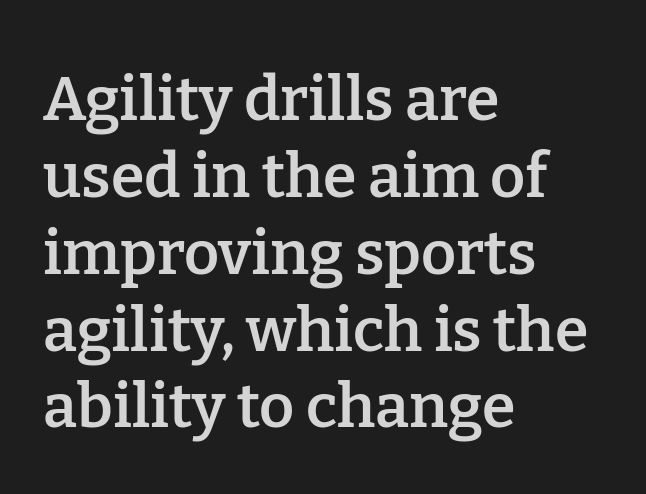
The image shows 61 px semibold serif type, upright; set left-aligned, normal line spacing (1.26x), normal letter spacing, not underlined; low stroke contrast and a medium x-height.
